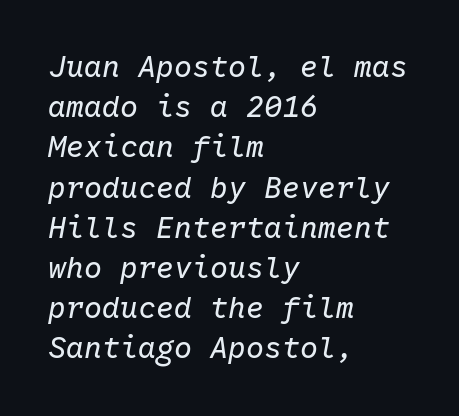
These lines stack with their left ends in a neat column. Weight class: somewhere from thin through regular. Here the designer chose a console-style face with uniform glyph widths. The tracking reads as untouched default to a designer's eye.
